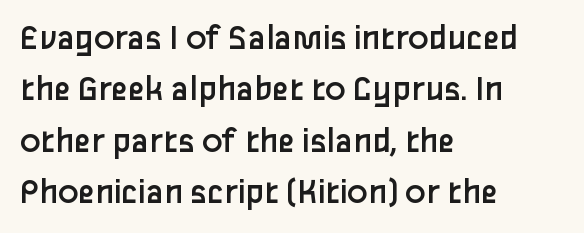
The image shows 38 px regular-weight sans-serif type, upright; set left-aligned, normal line spacing (1.35x), normal letter spacing, not underlined; low stroke contrast and a medium x-height.
